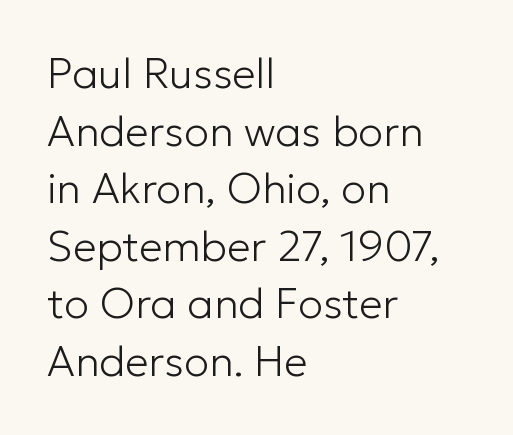
There is no visible air inserted between adjacent glyphs. A normal amount of white space separates one row of letters from the next. Descenders hang freely into open space. The face used here is proportionally spaced, like ordinary book or web type.
